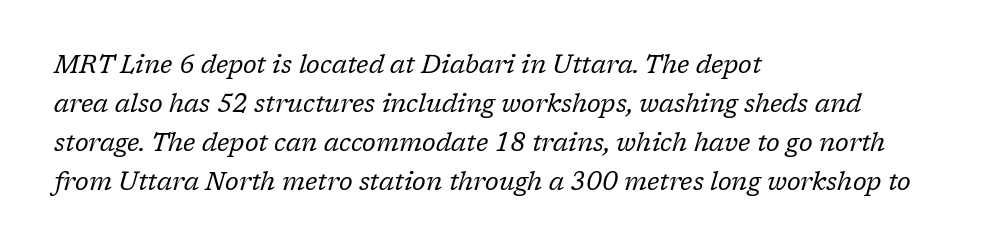
Q: Is the text bold? A: No.
Q: Is the text italic (slanted)? A: Yes, it leans right by about 17 degrees.
Q: Is the text underlined? A: No.
Q: How is the paragraph aligned? A: Left-aligned.
Q: Is the spacing between letters normal or unusually wide? A: Normal.
Q: Is the spacing between lines tight, normal or loose? A: Normal.
